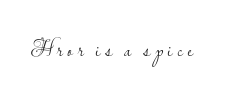
The image shows 22 px text type; set unusually wide letter spacing (+0.2 em), not underlined.
